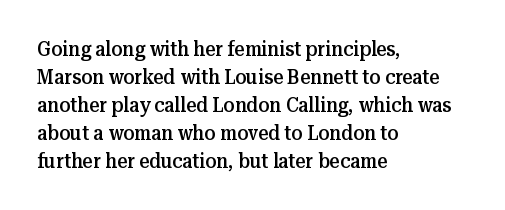
Q: Is the text bold? A: Semi-bold.
Q: Is the text italic (slanted)? A: No, it is upright.
Q: Is the text underlined? A: No.
Q: How is the paragraph aligned? A: Left-aligned.
Q: Is the spacing between letters normal or unusually wide? A: Normal.
Q: Is the spacing between lines tight, normal or loose? A: Normal.
